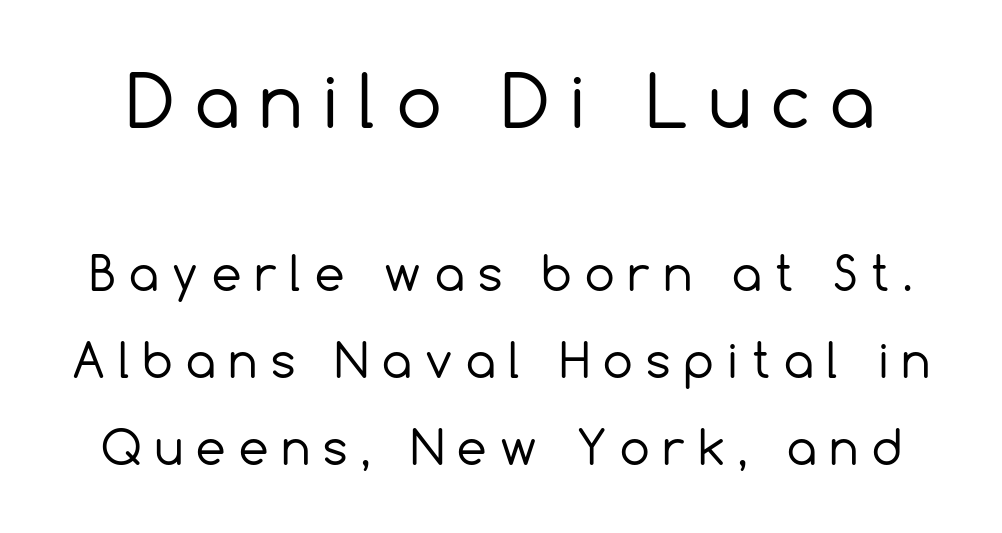
Underline: absent. Weight class: somewhere from thin through regular. Each letter keeps its own natural width here, so spacing adapts to shape. Ordinary non-slanted type is in use. These lines have a slow, spaced-out rhythm from letter to letter.
